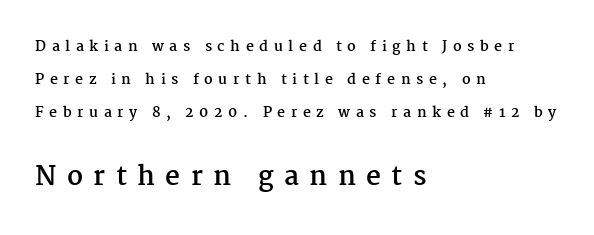
There is plenty of visible air inserted between adjacent glyphs. Block two is the big one; block one sits smaller above it. This is roman type, the default non-slanted kind. The rendering uses a large line-height, opening up the rows. The string is rendered with underlining switched off. I'd describe the lettering as bold — thick and assertive.
